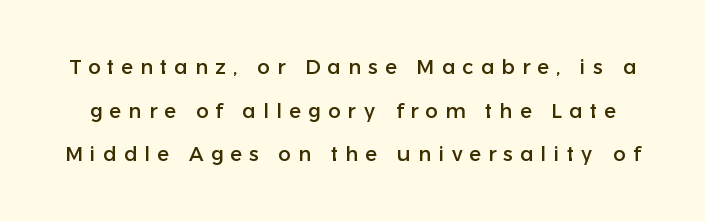
{"italic": "no", "underline": "no", "line_spacing": "loose", "line_spacing_ratio": 2.08, "letter_spacing": "wide", "letter_spacing_em": 0.34, "glyph_px": 21}
